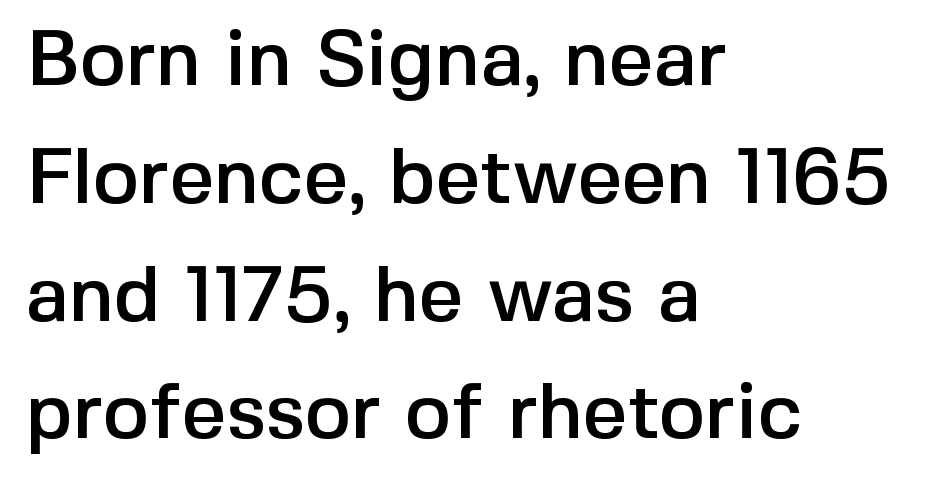
Q: Is the text italic (slanted)? A: No, it is upright.
Q: Is the typeface a serif or a sans-serif typeface? A: Sans-serif.
Q: Is the text underlined? A: No.
Q: How is the paragraph aligned? A: Left-aligned.
Q: Is the spacing between letters normal or unusually wide? A: Normal.
Q: Is the spacing between lines tight, normal or loose? A: Normal.
Q: Width (condensed, normal, or wide)? A: Normal.
Q: x-height? A: Medium.
Q: Monospaced? A: No.
